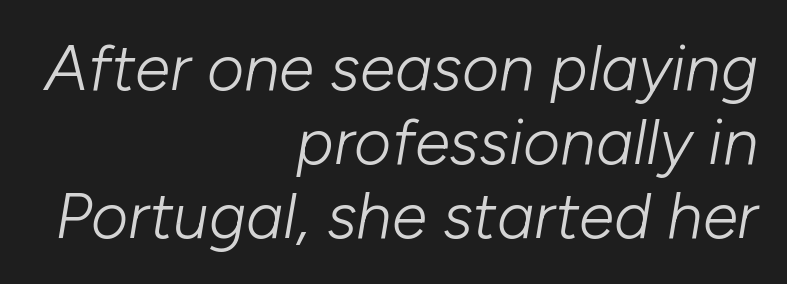
The image shows 64 px light type, italic (leaning right); set right-aligned, line spacing 1.16x, normal letter spacing, not underlined; low stroke contrast and a medium x-height.
